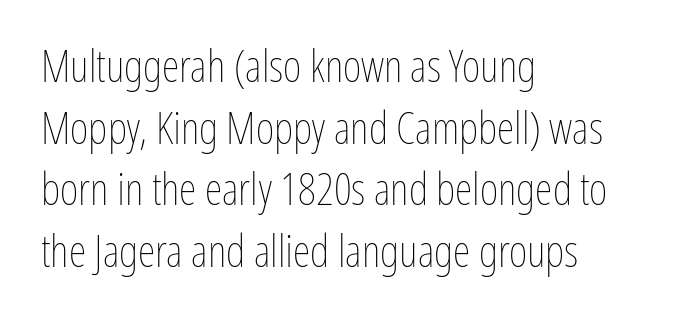
Character widths vary here, with narrow letters taking less room than wide ones. Characters remain perfectly vertical along every line. A normal amount of white space separates one row of letters from the next. The zone under the glyphs is completely vacant.
